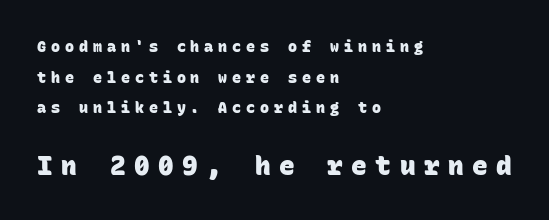
Q: Is the text bold? A: Yes.
Q: Is the text underlined? A: No.
Q: How is the paragraph aligned? A: Left-aligned.
Q: Is the spacing between letters normal or unusually wide? A: Unusually wide.
Q: Is the spacing between lines tight, normal or loose? A: Loose.
Q: Which block of text is set in a larger size, the first (top) or the second (bottom)? A: The second (bottom) one.
